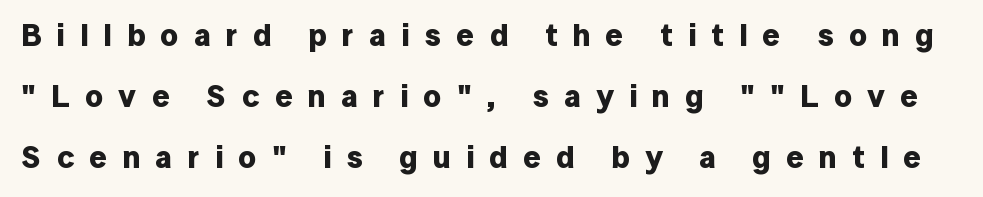
The image shows 31 px bold sans-serif type, upright; set loose line spacing (1.97x), unusually wide letter spacing (+0.49 em), not underlined; low stroke contrast and a medium x-height.
